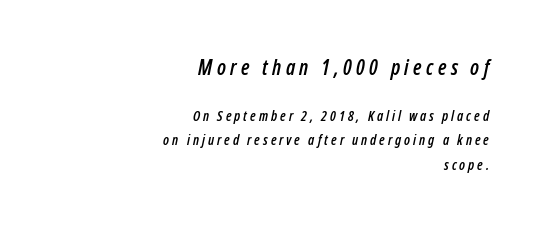
The whole block is typeset with a tilt. Scale decreases going downward across the two blocks. The typesetter chose a ragged-left arrangement here. Honestly, the letter spacing is so wide it's the main thing you notice. Rule under the text: the space is simply empty.
